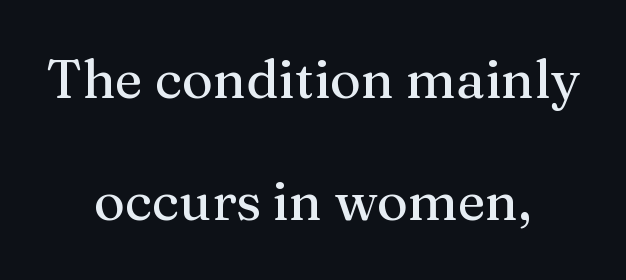
{"serif": "yes", "italic": "no", "width": "normal", "stroke_contrast": "medium", "x_height": "medium", "monospaced": "no", "underline": "no", "align": "center", "line_spacing": "loose", "line_spacing_ratio": 2.3, "letter_spacing": "normal", "letter_spacing_em": 0.0, "glyph_px": 53}
